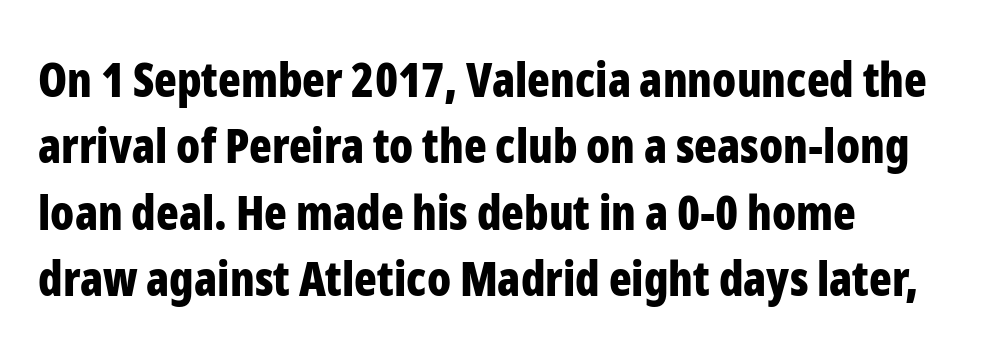
The image shows 47 px bold, condensed sans-serif type, upright; set left-aligned, normal line spacing (1.41x), normal letter spacing, not underlined; low stroke contrast and a medium x-height.
